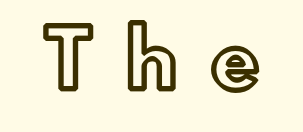
The image shows 77 px text type, upright; set unusually wide letter spacing (+0.4 em), not underlined; a small x-height.
